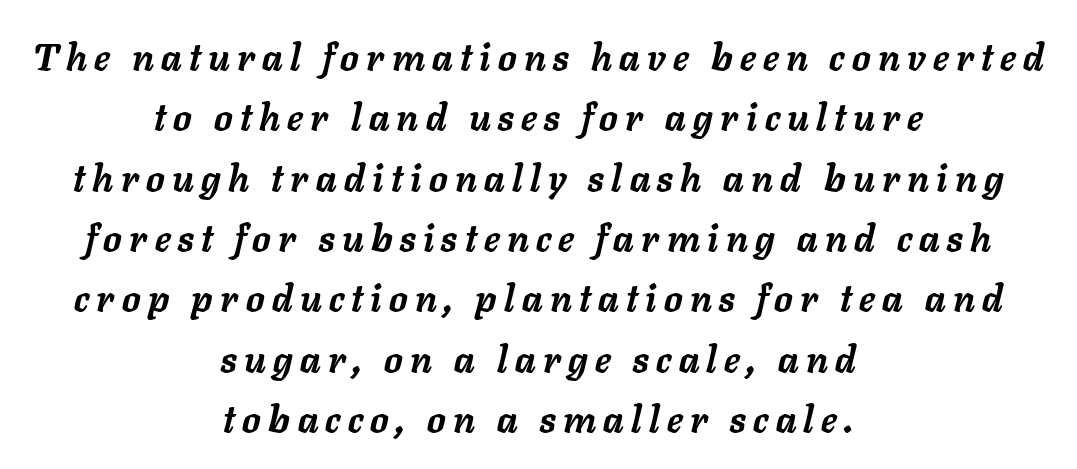
{"italic": "yes", "lean": "right", "slant_degrees": 11, "bold": "yes", "weight": "semibold", "width": "normal", "stroke_contrast": "low", "x_height": "medium", "monospaced": "no", "underline": "no", "align": "center", "line_spacing": "normal", "line_spacing_ratio": 1.63, "letter_spacing": "wide", "letter_spacing_em": 0.2, "glyph_px": 37}
